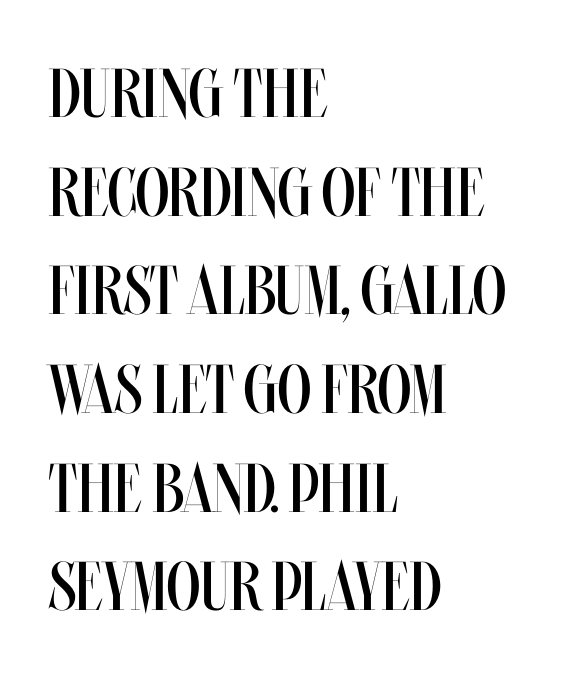
{"italic": "no", "bold": "no", "weight": "regular", "width": "condensed", "stroke_contrast": "medium", "x_height": "large", "monospaced": "no", "underline": "no", "align": "left", "line_spacing": "normal", "line_spacing_ratio": 1.43, "letter_spacing": "normal", "letter_spacing_em": 0.0, "glyph_px": 69}
